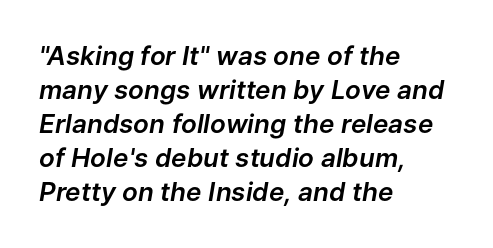
The image shows 26 px text type, italic (leaning right); set left-aligned, normal line spacing (1.31x), normal letter spacing, not underlined.
